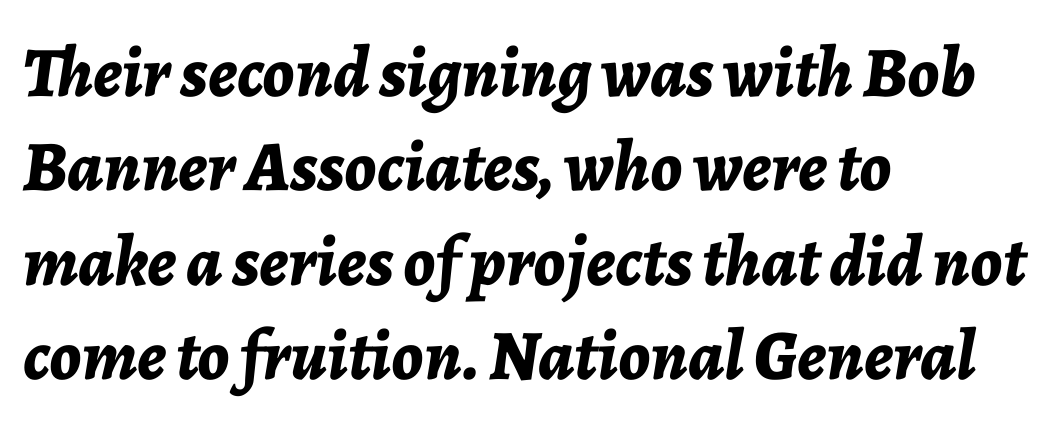
The image shows 71 px bold type, italic (leaning right); set left-aligned, normal line spacing (1.33x), normal letter spacing, not underlined; low stroke contrast and a medium x-height.
